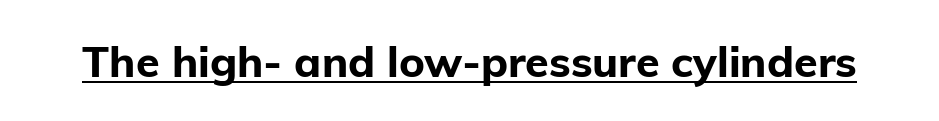
Q: Is the text bold? A: Yes.
Q: Is the text italic (slanted)? A: No, it is upright.
Q: Is the typeface a serif or a sans-serif typeface? A: Sans-serif.
Q: Is the text underlined? A: Yes.
Q: Is the spacing between letters normal or unusually wide? A: Normal.
Q: Width (condensed, normal, or wide)? A: Normal.
Q: Stroke contrast? A: Low.
Q: x-height? A: Medium.
Q: Monospaced? A: No.
